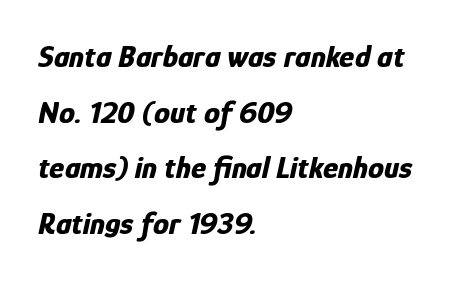
{"italic": "yes", "lean": "right", "slant_degrees": 12, "bold": "yes", "weight": "bold", "width": "condensed", "stroke_contrast": "low", "x_height": "medium", "monospaced": "no", "underline": "no", "align": "left", "line_spacing_ratio": 1.74, "letter_spacing": "normal", "letter_spacing_em": 0.0, "glyph_px": 32}
